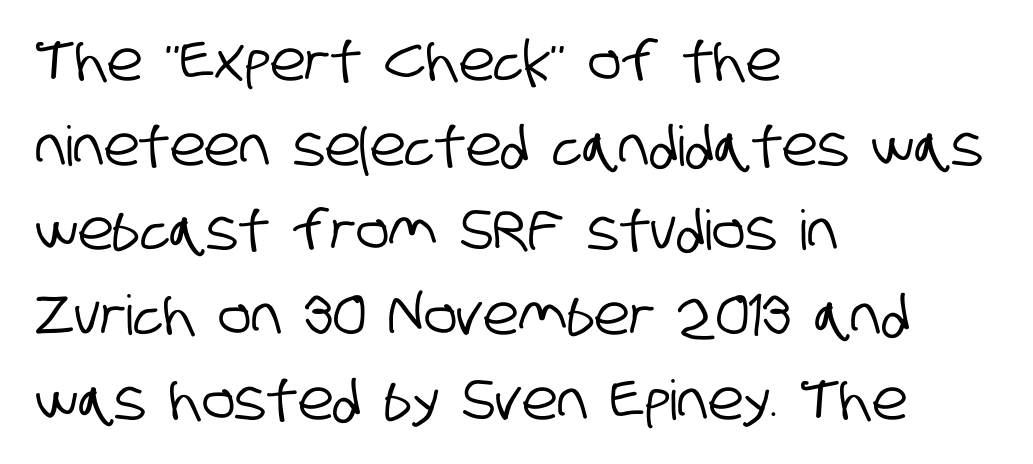
Q: Is the typeface a serif or a sans-serif typeface? A: Sans-serif.
Q: Is the text underlined? A: No.
Q: How is the paragraph aligned? A: Left-aligned.
Q: Is the spacing between letters normal or unusually wide? A: Normal.
Q: Is the spacing between lines tight, normal or loose? A: Normal.
Q: Width (condensed, normal, or wide)? A: Condensed.
Q: Stroke contrast? A: Low.
Q: x-height? A: Large.
Q: Monospaced? A: No.
